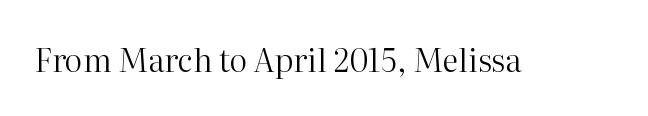
Q: Is the text bold? A: No.
Q: Is the text italic (slanted)? A: No, it is upright.
Q: Is the typeface a serif or a sans-serif typeface? A: Serif.
Q: Is the text underlined? A: No.
Q: Is the spacing between letters normal or unusually wide? A: Normal.
Q: Width (condensed, normal, or wide)? A: Normal.
Q: Stroke contrast? A: High.
Q: x-height? A: Medium.
Q: Monospaced? A: No.
